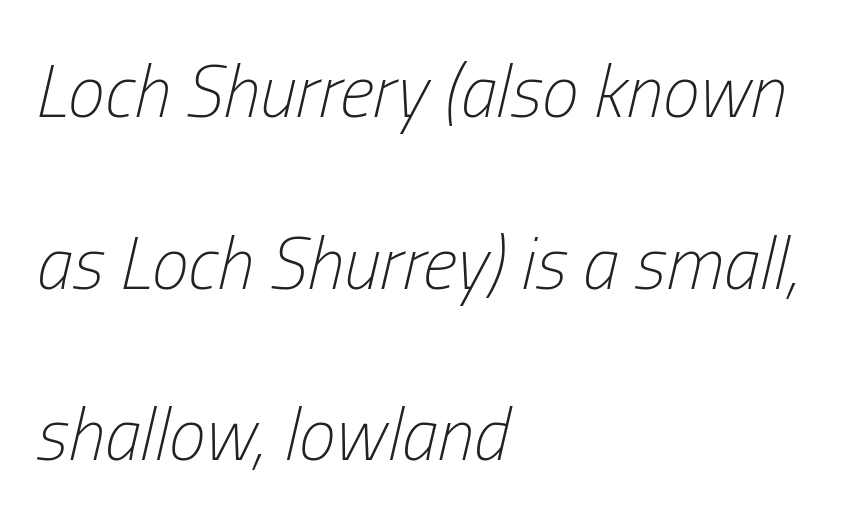
Q: Is the text bold? A: No.
Q: Is the text italic (slanted)? A: Yes, it leans right by about 13 degrees.
Q: Is the text underlined? A: No.
Q: How is the paragraph aligned? A: Left-aligned.
Q: Is the spacing between letters normal or unusually wide? A: Normal.
Q: Is the spacing between lines tight, normal or loose? A: Loose.
Q: Width (condensed, normal, or wide)? A: Condensed.
Q: Stroke contrast? A: Low.
Q: x-height? A: Medium.
Q: Monospaced? A: No.
